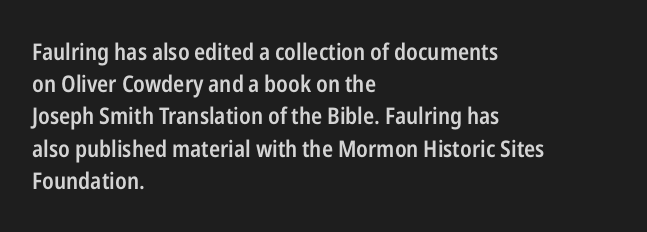
Q: Is the text bold? A: Semi-bold.
Q: Is the text italic (slanted)? A: No, it is upright.
Q: Is the text underlined? A: No.
Q: How is the paragraph aligned? A: Left-aligned.
Q: Is the spacing between letters normal or unusually wide? A: Normal.
Q: Is the spacing between lines tight, normal or loose? A: Normal.
